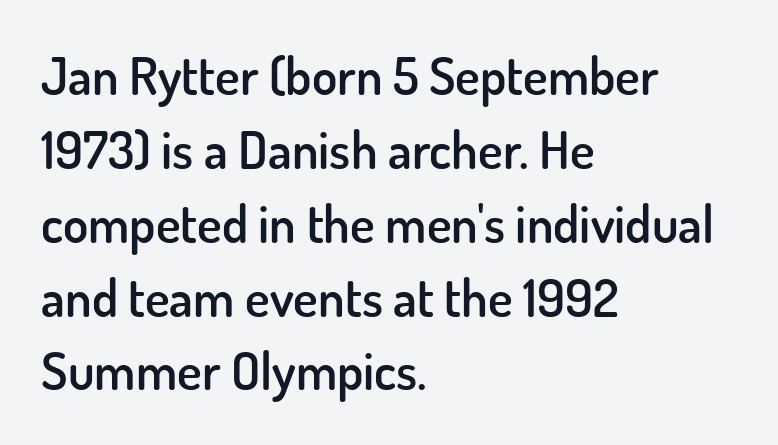
The image shows 52 px semibold sans-serif type, upright; set left-aligned, normal line spacing (1.42x), normal letter spacing, not underlined; low stroke contrast and a small x-height.
